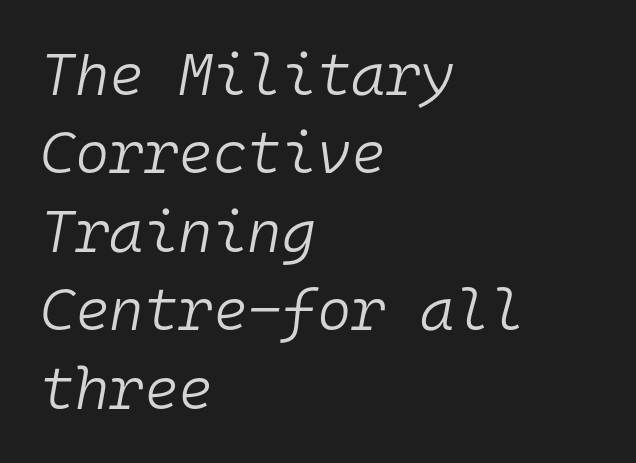
The image shows 59 px light type, italic (leaning right), monospaced; set left-aligned, normal line spacing (1.33x), normal letter spacing, not underlined; low stroke contrast and a medium x-height.
